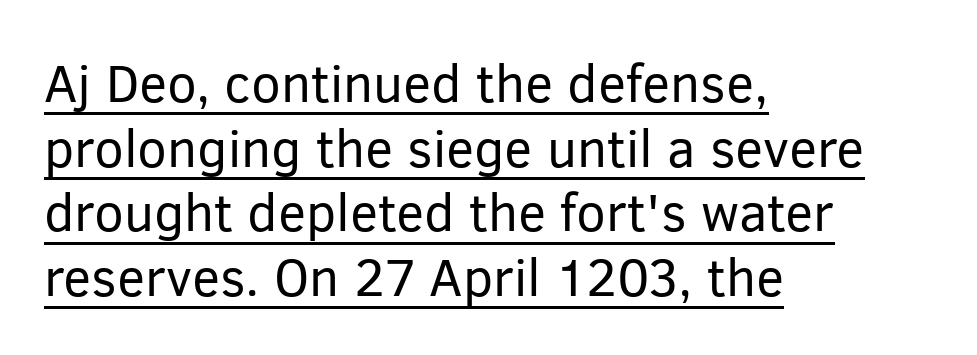
Q: Is the text bold? A: No.
Q: Is the text italic (slanted)? A: No, it is upright.
Q: Is the typeface a serif or a sans-serif typeface? A: Sans-serif.
Q: Is the text underlined? A: Yes.
Q: How is the paragraph aligned? A: Left-aligned.
Q: Is the spacing between letters normal or unusually wide? A: Normal.
Q: Width (condensed, normal, or wide)? A: Normal.
Q: Stroke contrast? A: Low.
Q: x-height? A: Medium.
Q: Monospaced? A: No.
